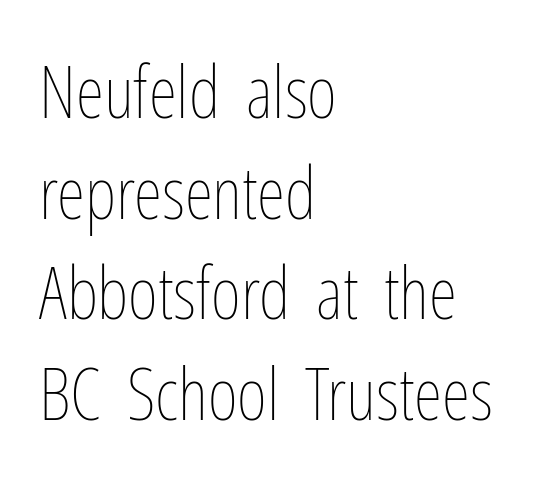
Just letters on the line, the space beneath them empty. Interline gaps are of average width in this sample. Rendered with straight, roman letterforms. The rendering uses natural spacing where letterforms have individual widths. The compositor pushed each line to the left boundary. Words appear dense and cohesive because spacing is normal.
